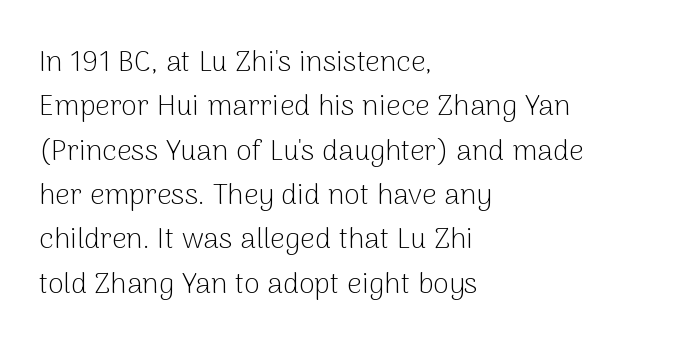
Q: Is the text bold? A: No.
Q: Is the text italic (slanted)? A: No, it is upright.
Q: Is the typeface a serif or a sans-serif typeface? A: Sans-serif.
Q: Is the text underlined? A: No.
Q: How is the paragraph aligned? A: Left-aligned.
Q: Is the spacing between letters normal or unusually wide? A: Normal.
Q: Is the spacing between lines tight, normal or loose? A: Normal.
Q: Width (condensed, normal, or wide)? A: Normal.
Q: Stroke contrast? A: Low.
Q: x-height? A: Medium.
Q: Monospaced? A: No.
